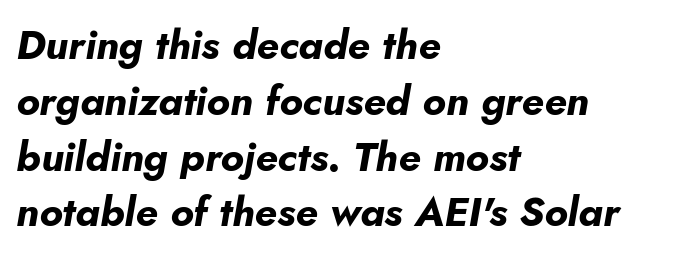
Note the varied advance widths — an 'i' is clearly narrower than an 'm'. Spacing between characters is what you'd get straight out of the box. Letters rest on an invisible, unmarked baseline. Does the leading feel generous? No, just average. The ragged edge is on the right, which tells us the setting is flush left.
